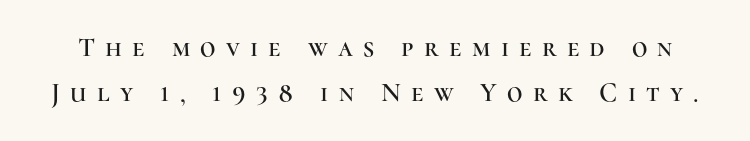
The image shows 27 px text type, upright; set normal line spacing (1.67x), unusually wide letter spacing (+0.38 em), not underlined.
